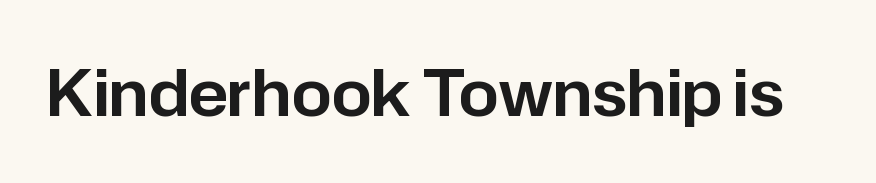
Q: Is the text italic (slanted)? A: No, it is upright.
Q: Is the typeface a serif or a sans-serif typeface? A: Sans-serif.
Q: Is the text underlined? A: No.
Q: Is the spacing between letters normal or unusually wide? A: Normal.
Q: Width (condensed, normal, or wide)? A: Normal.
Q: Stroke contrast? A: Low.
Q: x-height? A: Medium.
Q: Monospaced? A: No.
